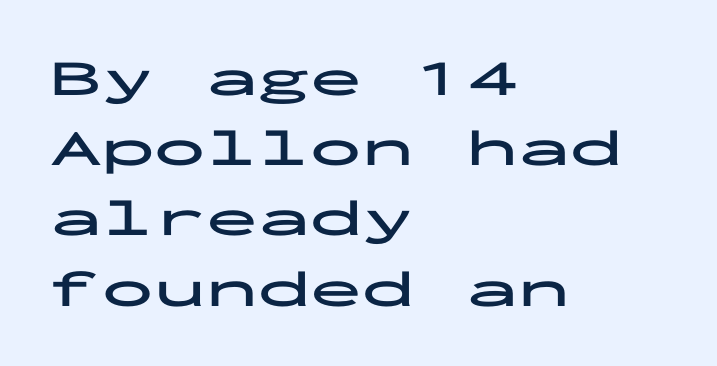
The strip under each line holds only bare page. Here the designer chose a console-style face with uniform glyph widths. A typesetter would mark this as roman, not italic. The letters are bold, with thick, heavy strokes.
